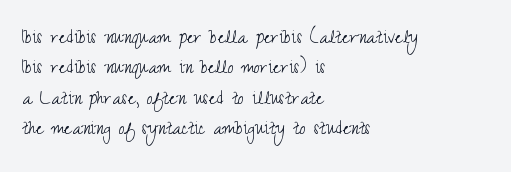
The image shows 22 px text type, upright; set left-aligned, normal line spacing (1.38x), normal letter spacing, not underlined.
